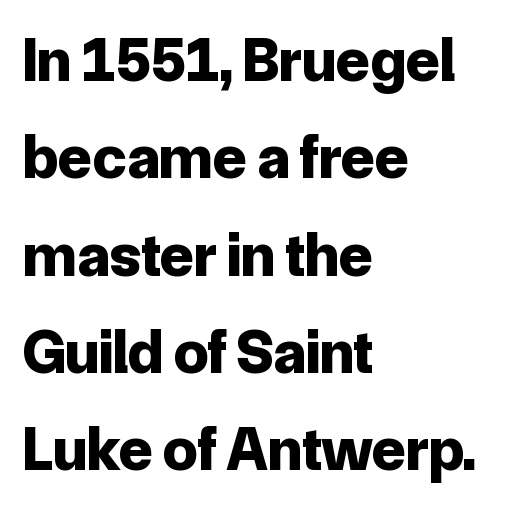
{"serif": "no", "italic": "no", "bold": "yes", "weight": "bold", "width": "normal", "stroke_contrast": "low", "x_height": "medium", "monospaced": "no", "underline": "no", "align": "left", "line_spacing": "normal", "line_spacing_ratio": 1.57, "letter_spacing": "normal", "letter_spacing_em": 0.0, "glyph_px": 62}
